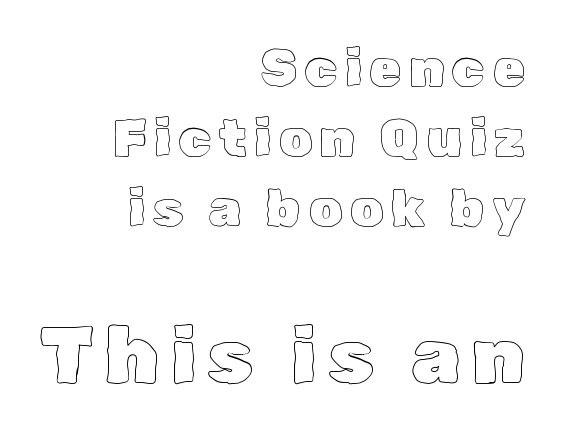
The image shows 78 px text type, upright; set right-aligned, normal line spacing (1.35x), not underlined; the second (bottom) block is 1.5x larger; a medium x-height.
